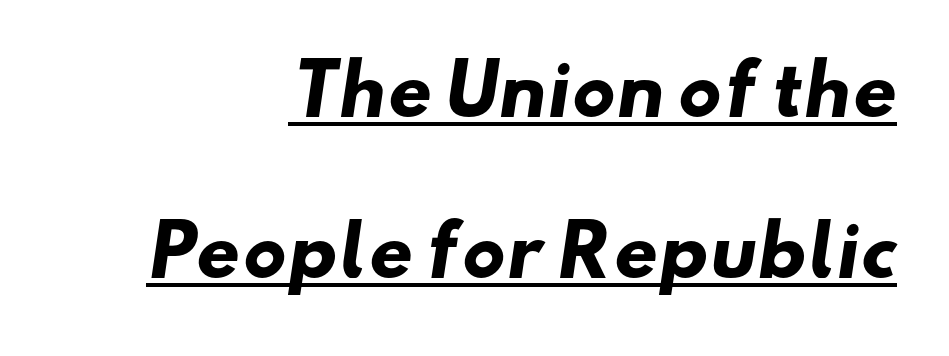
Q: Is the text bold? A: Yes.
Q: Is the typeface a serif or a sans-serif typeface? A: Sans-serif.
Q: Is the text underlined? A: Yes.
Q: How is the paragraph aligned? A: Right-aligned.
Q: Is the spacing between letters normal or unusually wide? A: Normal.
Q: Is the spacing between lines tight, normal or loose? A: Loose.
Q: Width (condensed, normal, or wide)? A: Wide.
Q: Stroke contrast? A: Low.
Q: x-height? A: Small.
Q: Monospaced? A: No.
